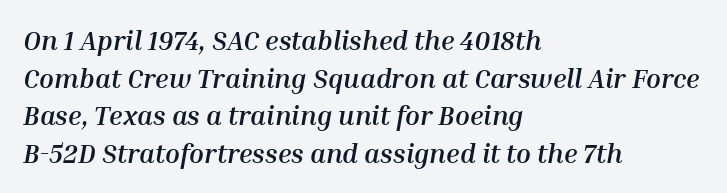
The image shows 27 px bold type, italic (leaning right); set left-aligned, normal line spacing (1.39x), normal letter spacing, not underlined.
